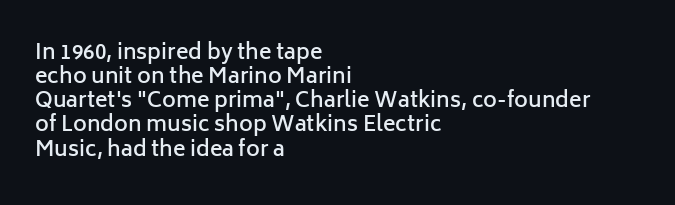
{"italic": "no", "bold": "semi", "underline": "no", "align": "left", "line_spacing": "tight", "line_spacing_ratio": 1.15, "letter_spacing": "normal", "letter_spacing_em": 0.0, "glyph_px": 21}
